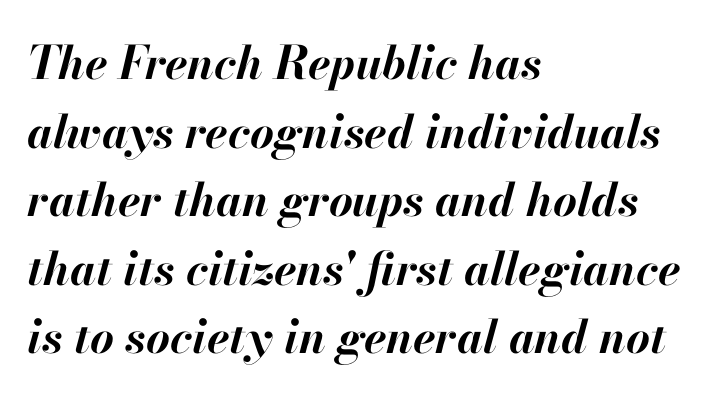
Q: Is the text bold? A: Yes.
Q: Is the text italic (slanted)? A: Yes, it leans right by about 13 degrees.
Q: Is the text underlined? A: No.
Q: How is the paragraph aligned? A: Left-aligned.
Q: Is the spacing between letters normal or unusually wide? A: Normal.
Q: Is the spacing between lines tight, normal or loose? A: Normal.
Q: Width (condensed, normal, or wide)? A: Normal.
Q: Stroke contrast? A: High.
Q: x-height? A: Small.
Q: Monospaced? A: No.
